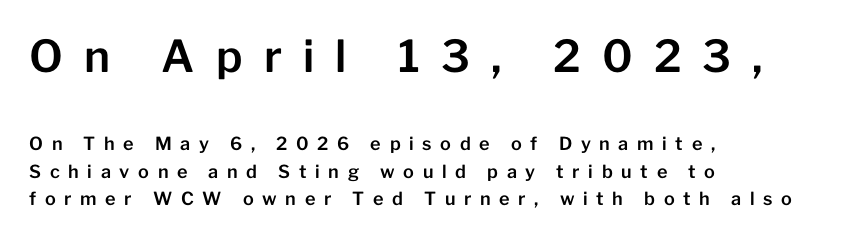
The composition opens big and finishes small. Tracking value appears strongly positive — letters spread wide. Interline gaps are of average width in this sample. This sample uses an upright cut, with every glyph sitting square on the baseline. Descenders are the only things crossing below the line. This is sans-serif lettering, the kind often seen on screens and signage.
